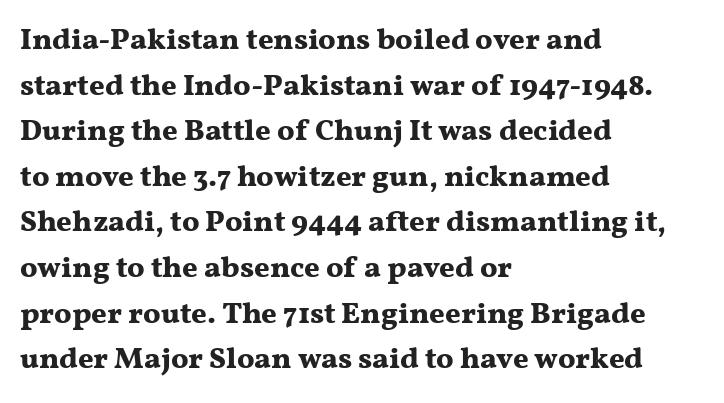
Strokes here are thick enough to call this a true bold. Tracking value appears to be zero — textbook default spacing. Descender tails drop into unmarked territory. One glance says typical: line gaps are just what's usual.
